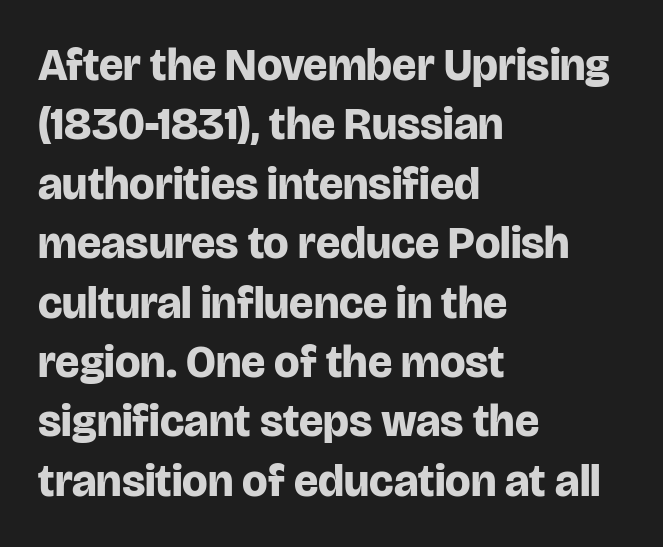
The image shows 45 px bold sans-serif type, upright; set left-aligned, normal line spacing (1.32x), normal letter spacing, not underlined; low stroke contrast and a large x-height.
